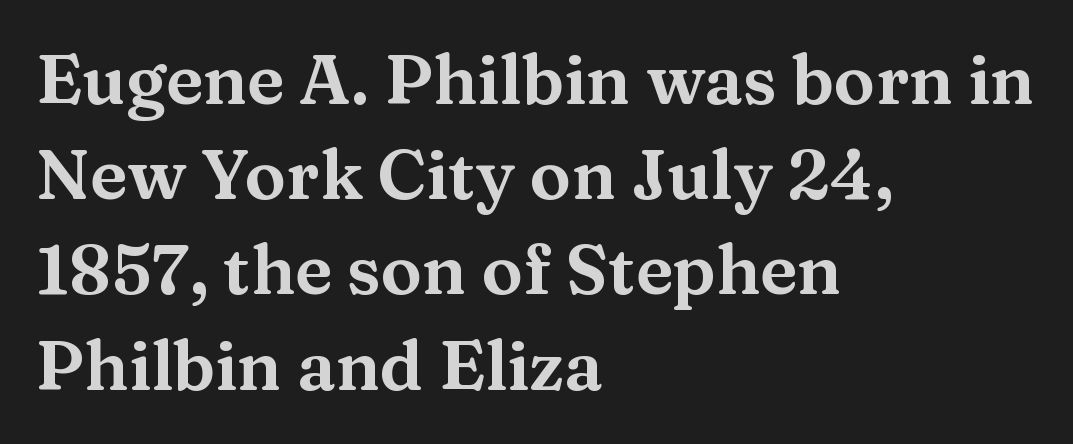
If you measured baseline to baseline, you'd find a middling distance. Observe the ordinary spacing: letters are neighbours, not strangers. The lettering stays uniformly vertical, giving the passage a roman look. The letters advance in unequal steps, a hallmark of proportional type.
